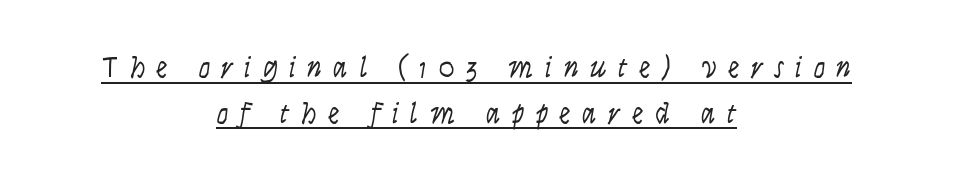
{"italic": "yes", "lean": "right", "slant_degrees": 9, "bold": "no", "weight": "light", "width": "condensed", "stroke_contrast": "low", "x_height": "large", "monospaced": "no", "underline": "yes", "align": "center", "line_spacing": "normal", "line_spacing_ratio": 1.58, "letter_spacing": "wide", "letter_spacing_em": 0.4, "glyph_px": 29}
